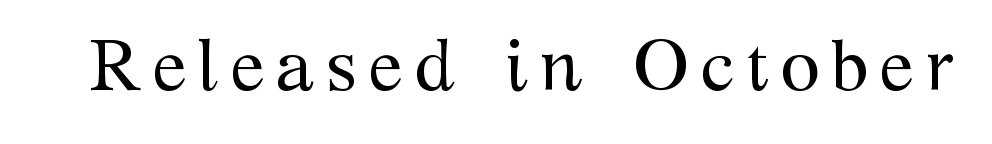
The typesetting does not lean heavy: it is not bold. A clean baseline with only descenders dipping below it. Does the lettering tilt? It doesn't — this is upright. Is this a sans? No — the strokes have serifs.
